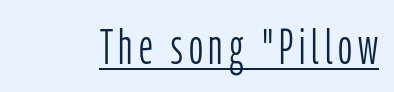
The image shows 49 px light, condensed sans-serif type, upright; set underlined; low stroke contrast and a medium x-height.
